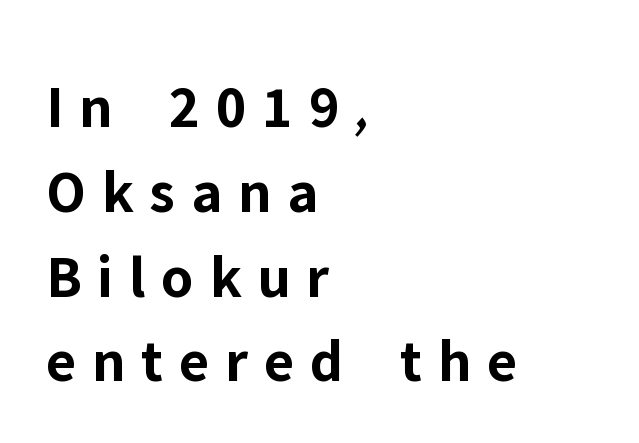
{"serif": "no", "italic": "no", "bold": "yes", "weight": "bold", "width": "normal", "stroke_contrast": "low", "x_height": "medium", "monospaced": "no", "underline": "no", "align": "left", "line_spacing": "normal", "line_spacing_ratio": 1.39, "letter_spacing": "wide", "letter_spacing_em": 0.26, "glyph_px": 61}
